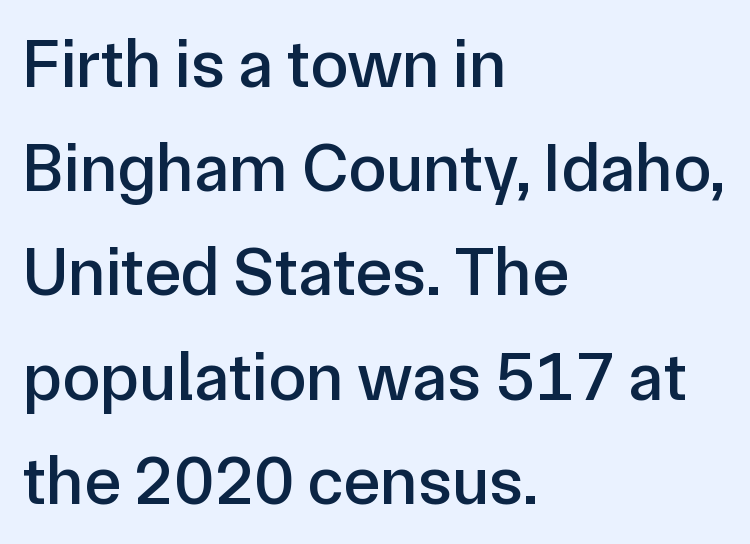
Q: Is the text italic (slanted)? A: No, it is upright.
Q: Is the typeface a serif or a sans-serif typeface? A: Sans-serif.
Q: Is the text underlined? A: No.
Q: How is the paragraph aligned? A: Left-aligned.
Q: Is the spacing between letters normal or unusually wide? A: Normal.
Q: Is the spacing between lines tight, normal or loose? A: Normal.
Q: Width (condensed, normal, or wide)? A: Normal.
Q: Stroke contrast? A: Low.
Q: x-height? A: Medium.
Q: Monospaced? A: No.
